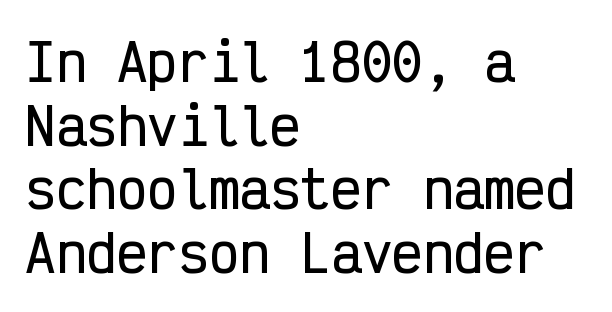
Every character here occupies the same horizontal width, giving the sample a typewriter-like rhythm. This sample keeps an unexceptional amount of space between lines. Check under the words: just untouched page. Typeset ragged right — the left edge is the straight one.
